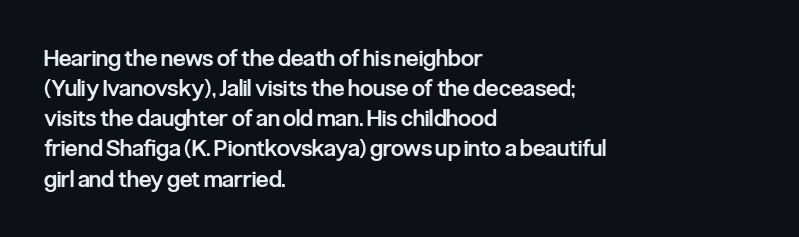
The image shows 23 px text type, upright; set left-aligned, normal line spacing (1.31x), normal letter spacing, not underlined.
